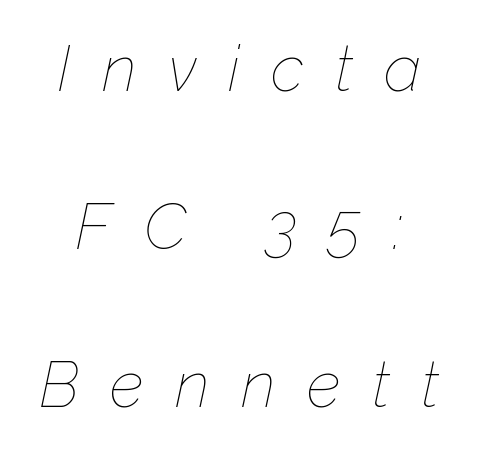
{"italic": "yes", "lean": "right", "slant_degrees": 12, "bold": "no", "weight": "thin", "width": "normal", "stroke_contrast": "low", "x_height": "medium", "monospaced": "no", "underline": "no", "line_spacing": "loose", "line_spacing_ratio": 2.47, "letter_spacing": "wide", "letter_spacing_em": 0.49, "glyph_px": 64}
